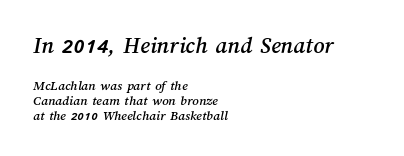
{"underline": "no", "align": "left", "line_spacing": "tight", "line_spacing_ratio": 1.07, "letter_spacing": "normal", "letter_spacing_em": 0.0, "larger_block": "first", "size_ratio": 1.71, "glyph_px": 24}
